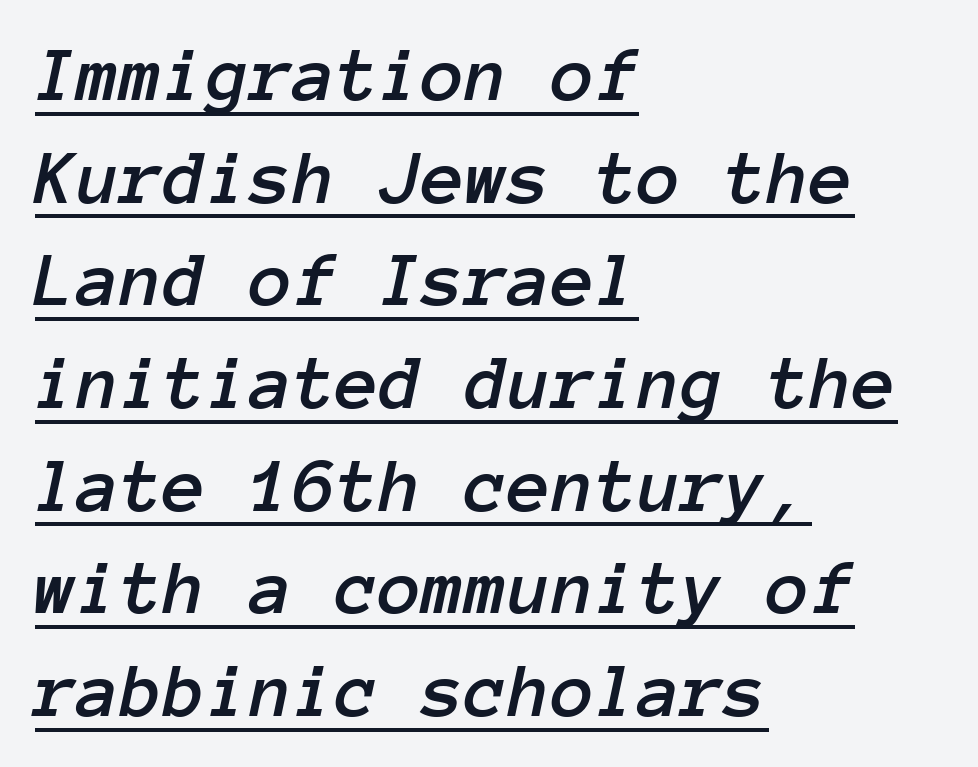
The image shows 79 px text type, italic (leaning right), monospaced; set left-aligned, normal line spacing (1.3x), normal letter spacing, underlined; low stroke contrast and a medium x-height.
